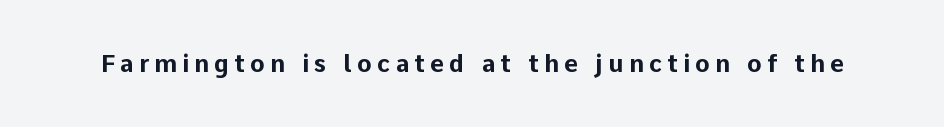
The image shows 24 px bold type, upright; set unusually wide letter spacing (+0.22 em), not underlined.
